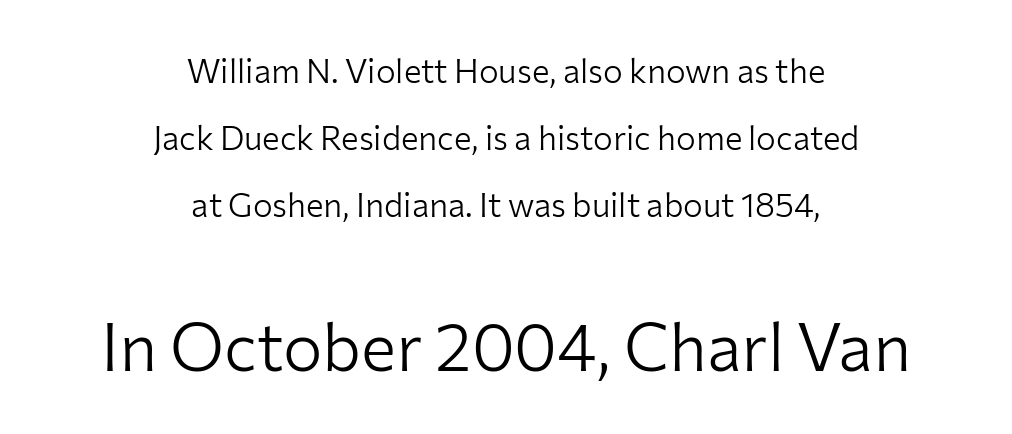
The image shows 66 px light sans-serif type, upright; set centered, loose line spacing (2.03x), normal letter spacing, not underlined; the second (bottom) block is 2.0x larger; low stroke contrast and a medium x-height.
